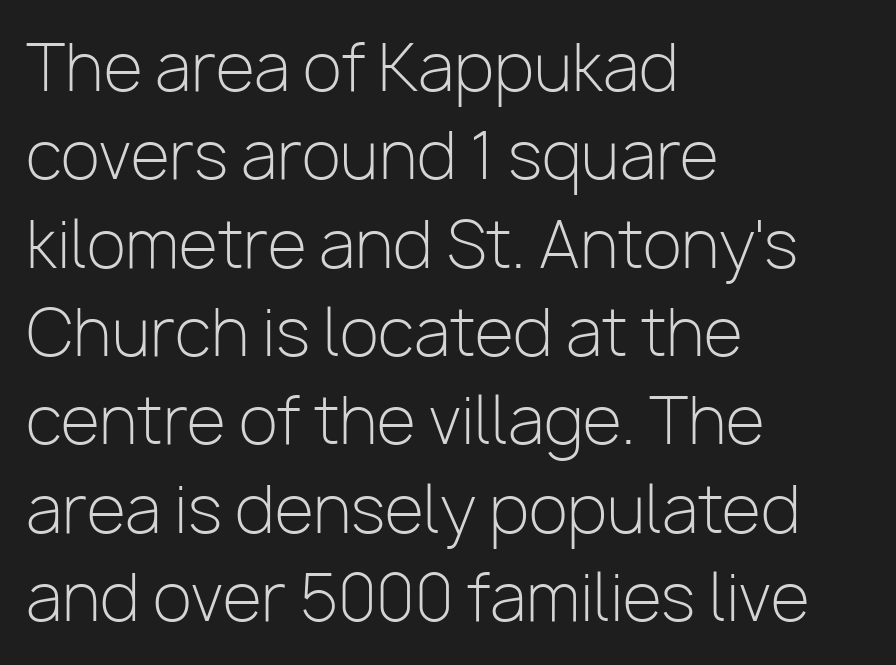
Q: Is the text bold? A: No.
Q: Is the text italic (slanted)? A: No, it is upright.
Q: Is the typeface a serif or a sans-serif typeface? A: Sans-serif.
Q: Is the text underlined? A: No.
Q: How is the paragraph aligned? A: Left-aligned.
Q: Is the spacing between letters normal or unusually wide? A: Normal.
Q: Is the spacing between lines tight, normal or loose? A: Normal.
Q: Width (condensed, normal, or wide)? A: Normal.
Q: Stroke contrast? A: Low.
Q: x-height? A: Medium.
Q: Monospaced? A: No.
